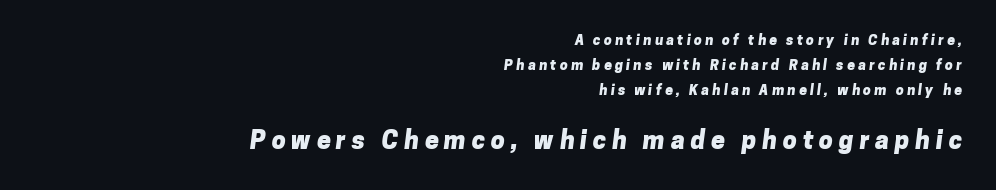
{"bold": "yes", "underline": "no", "align": "right", "line_spacing_ratio": 1.8, "letter_spacing": "wide", "letter_spacing_em": 0.23, "larger_block": "second", "size_ratio": 1.79, "glyph_px": 25}
